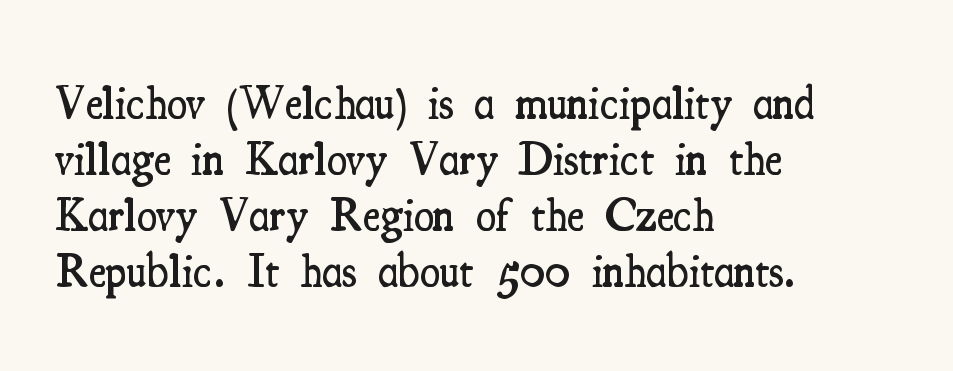
You could call the tracking neutral — neither tight nor loose. Leftover space on each line is placed entirely after the last word. Set as a demibold, roughly 600 on the weight scale. It's the straight-up-and-down kind of type. The rendering shows small feet on the letterforms — a serif design.
